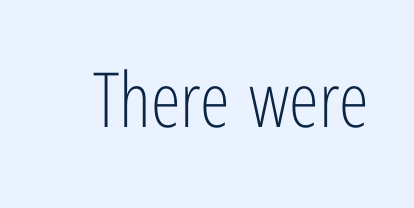
The gaps between neighbouring characters are ordinary and unremarkable. Posture: upright roman. The strokes are not fattened; the text isn't bold. Underlining? Definitely not there.
